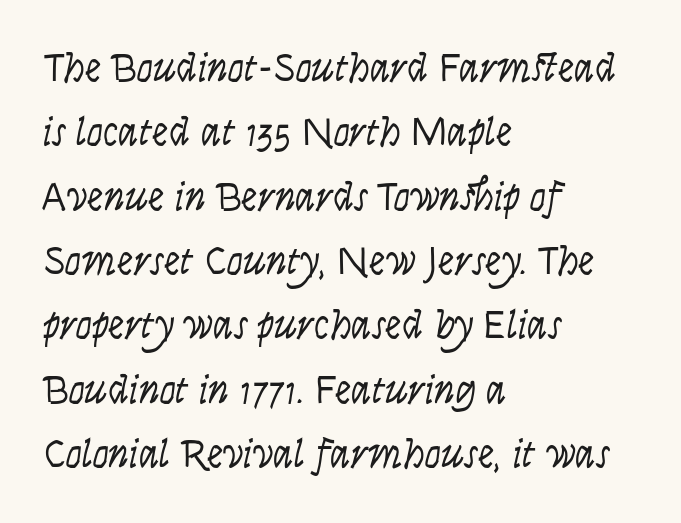
The image shows 41 px light, condensed type, italic (leaning right); set left-aligned, normal line spacing (1.57x), normal letter spacing, not underlined; low stroke contrast and a large x-height.
